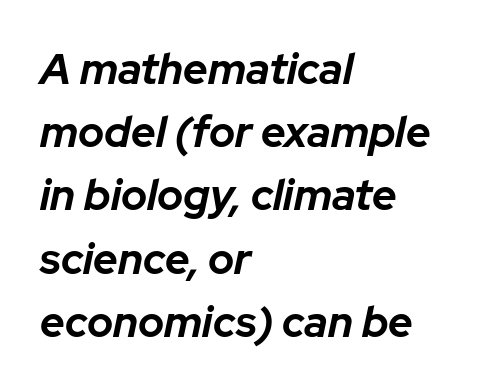
The image shows 43 px bold type, italic (leaning right); set left-aligned, normal line spacing (1.47x), normal letter spacing, not underlined; low stroke contrast and a medium x-height.
